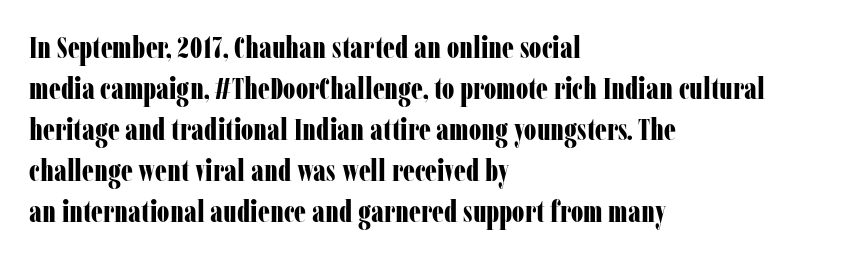
Varying glyph widths throughout — classic text-font behaviour. Unlike italic type, these characters show no tilt at all. The letters carry serifs — small finishing strokes at the ends of their stems. The foot of each line stays bare and open. Weight check: bold — yes, fully.
